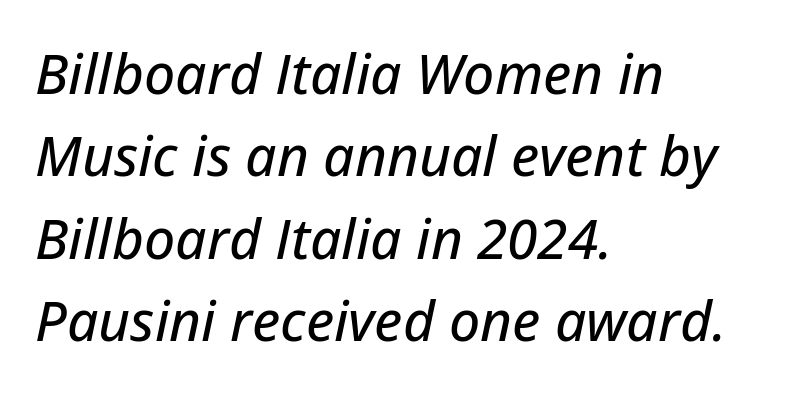
Q: Is the text italic (slanted)? A: Yes, it leans right by about 12 degrees.
Q: Is the text underlined? A: No.
Q: How is the paragraph aligned? A: Left-aligned.
Q: Is the spacing between letters normal or unusually wide? A: Normal.
Q: Is the spacing between lines tight, normal or loose? A: Normal.
Q: Width (condensed, normal, or wide)? A: Normal.
Q: Stroke contrast? A: Low.
Q: x-height? A: Medium.
Q: Monospaced? A: No.
